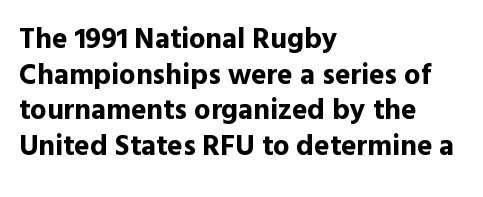
The image shows 29 px bold sans-serif type, upright; set left-aligned, line spacing 1.23x, normal letter spacing, not underlined; a medium x-height.
